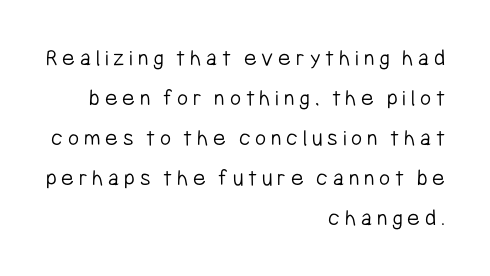
Q: Is the text bold? A: No.
Q: Is the text italic (slanted)? A: No, it is upright.
Q: Is the text underlined? A: No.
Q: How is the paragraph aligned? A: Right-aligned.
Q: Is the spacing between letters normal or unusually wide? A: Unusually wide.
Q: Is the spacing between lines tight, normal or loose? A: Normal.
